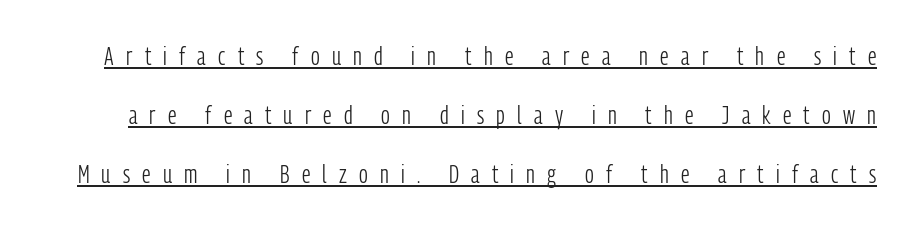
The face used here appears with an underline applied. Look at the tracking — it's clearly loosened, letters drifting apart. It's the straight-up-and-down kind of type. The leading is generous, giving the passage an open texture. No letter is thick-stroked: the sample isn't bold.
